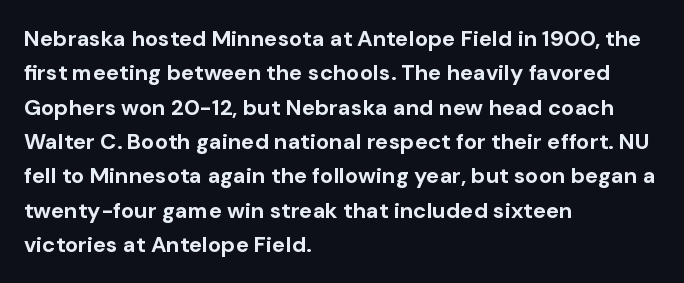
{"italic": "no", "bold": "yes", "underline": "no", "align": "left", "line_spacing": "normal", "line_spacing_ratio": 1.56, "letter_spacing": "normal", "letter_spacing_em": 0.0, "glyph_px": 22}
